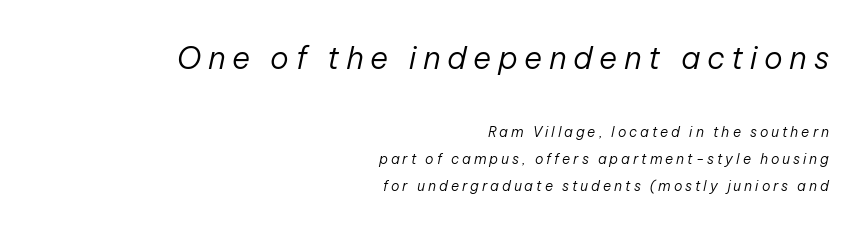
Q: Is the text bold? A: No.
Q: Is the text italic (slanted)? A: Yes, it leans right by about 12 degrees.
Q: Is the text underlined? A: No.
Q: How is the paragraph aligned? A: Right-aligned.
Q: Is the spacing between letters normal or unusually wide? A: Unusually wide.
Q: Is the spacing between lines tight, normal or loose? A: Loose.
Q: Which block of text is set in a larger size, the first (top) or the second (bottom)? A: The first (top) one.
Q: Width (condensed, normal, or wide)? A: Normal.
Q: Stroke contrast? A: Low.
Q: x-height? A: Medium.
Q: Monospaced? A: No.
